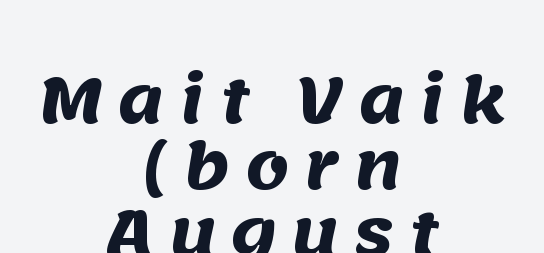
The image shows 62 px heavy sans-serif type; set centered, tight line spacing (1.07x), unusually wide letter spacing (+0.25 em), not underlined; medium stroke contrast and a large x-height.
